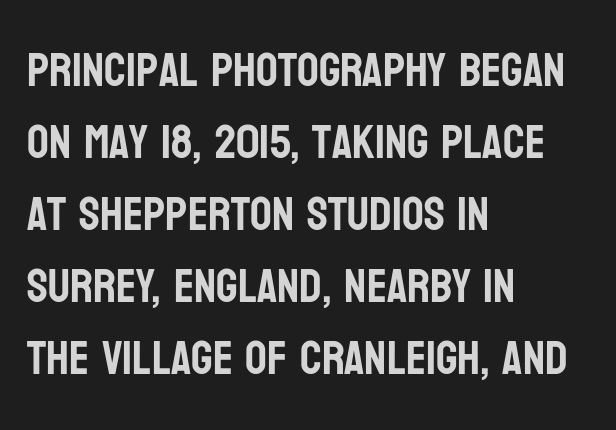
Q: Is the text italic (slanted)? A: No, it is upright.
Q: Is the typeface a serif or a sans-serif typeface? A: Sans-serif.
Q: Is the text underlined? A: No.
Q: How is the paragraph aligned? A: Left-aligned.
Q: Is the spacing between letters normal or unusually wide? A: Normal.
Q: Is the spacing between lines tight, normal or loose? A: Normal.
Q: Width (condensed, normal, or wide)? A: Condensed.
Q: Stroke contrast? A: Low.
Q: x-height? A: Large.
Q: Monospaced? A: No.
